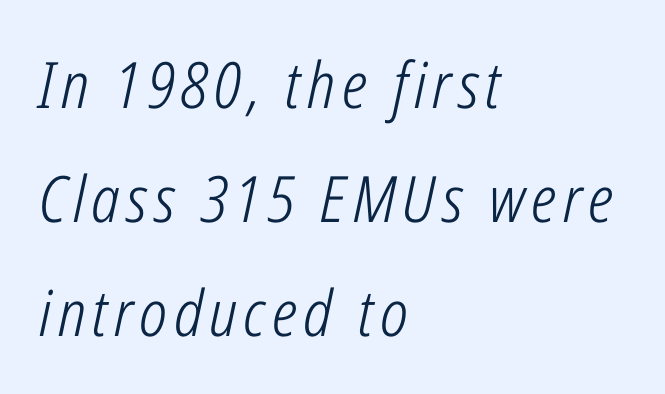
Unbolded letterforms with no extra heft. The passage shown is not underscored anywhere. The passage shown is typed in a proportional face where columns would drift. All the whitespace from short lines collects on the right. The whole block is typeset with a tilt.
